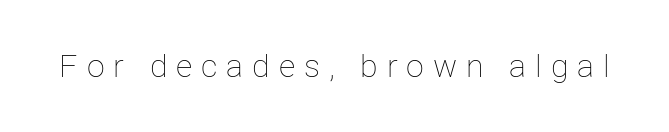
The image shows 32 px thin type, upright; set unusually wide letter spacing (+0.28 em), not underlined; low stroke contrast and a medium x-height.
